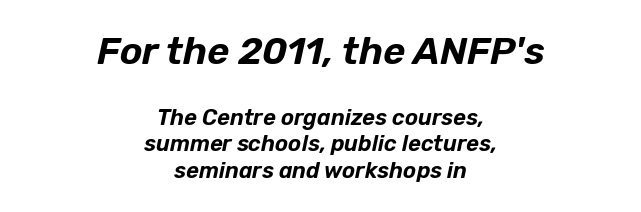
Q: Is the text italic (slanted)? A: Yes, it leans right by about 12 degrees.
Q: Is the text underlined? A: No.
Q: How is the paragraph aligned? A: Centered.
Q: Is the spacing between letters normal or unusually wide? A: Normal.
Q: Which block of text is set in a larger size, the first (top) or the second (bottom)? A: The first (top) one.
Q: Width (condensed, normal, or wide)? A: Normal.
Q: Stroke contrast? A: Low.
Q: x-height? A: Medium.
Q: Monospaced? A: No.
